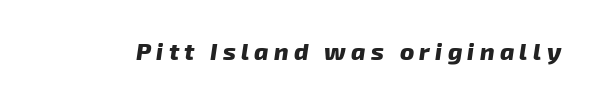
The string is rendered with underlining switched off. The passage shown is emphatically bold. The axis of the letterforms is tilted away from vertical. Spacing between characters has been opened up far beyond the box default.
